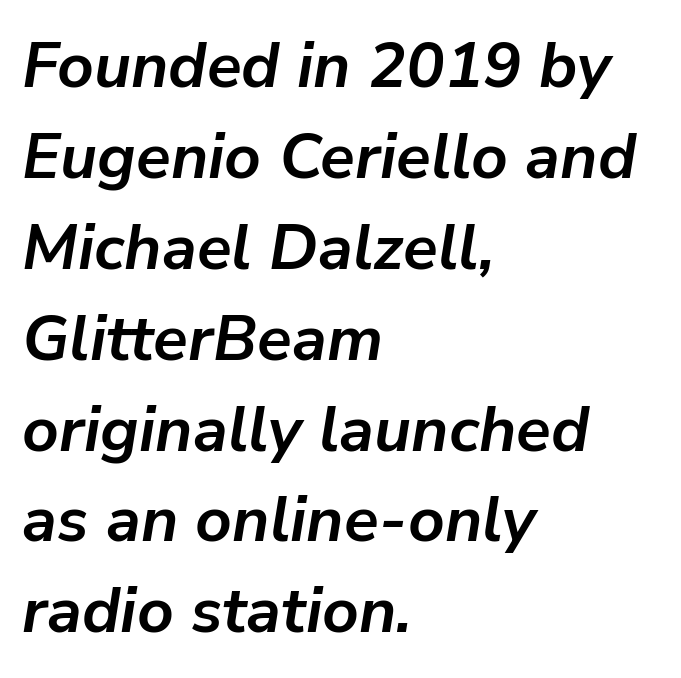
{"italic": "yes", "lean": "right", "slant_degrees": 9, "bold": "yes", "weight": "semibold", "width": "normal", "stroke_contrast": "low", "x_height": "medium", "monospaced": "no", "underline": "no", "align": "left", "line_spacing": "normal", "line_spacing_ratio": 1.42, "letter_spacing": "normal", "letter_spacing_em": 0.0, "glyph_px": 64}
